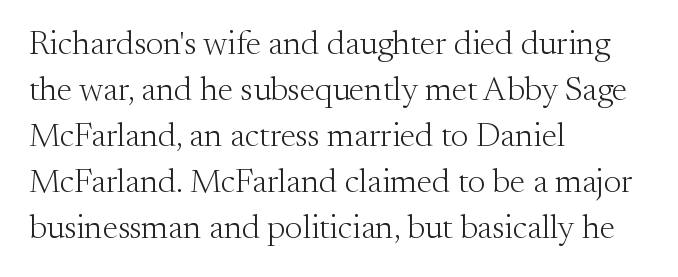
Q: Is the text bold? A: No.
Q: Is the text italic (slanted)? A: No, it is upright.
Q: Is the typeface a serif or a sans-serif typeface? A: Serif.
Q: Is the text underlined? A: No.
Q: How is the paragraph aligned? A: Left-aligned.
Q: Is the spacing between letters normal or unusually wide? A: Normal.
Q: Is the spacing between lines tight, normal or loose? A: Normal.
Q: Width (condensed, normal, or wide)? A: Normal.
Q: Stroke contrast? A: Medium.
Q: x-height? A: Small.
Q: Monospaced? A: No.
